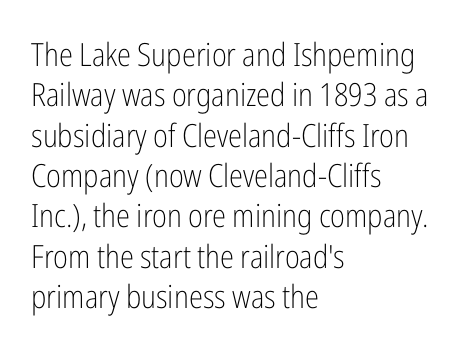
Alignment: flush left. Check the space under the baseline: it is left empty. Evenly set lines give the paragraph a standard silhouette. Look at the tracking — it's just the regular setting, nothing added.
